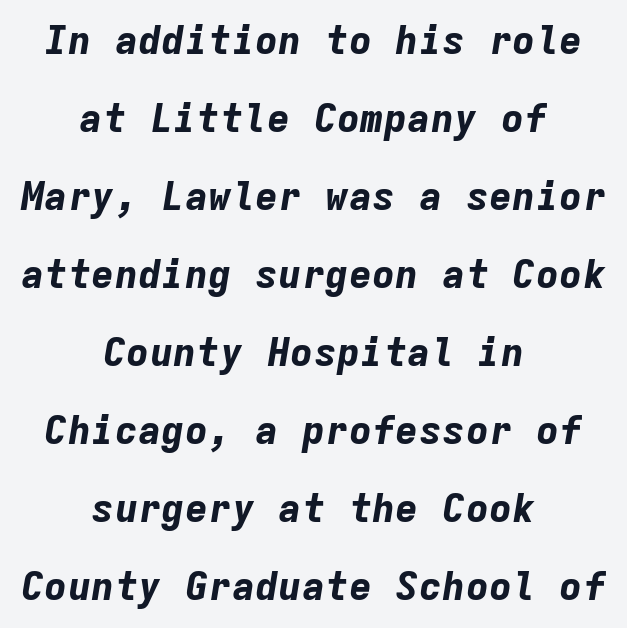
{"italic": "yes", "lean": "right", "slant_degrees": 9, "bold": "yes", "weight": "bold", "width": "normal", "stroke_contrast": "low", "x_height": "medium", "monospaced": "yes", "underline": "no", "align": "center", "line_spacing": "loose", "line_spacing_ratio": 2.0, "letter_spacing": "normal", "letter_spacing_em": 0.0, "glyph_px": 39}
